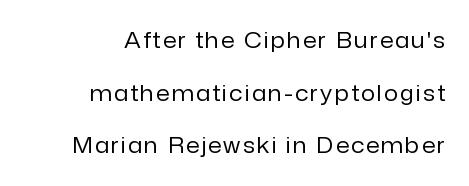
{"italic": "no", "bold": "no", "underline": "no", "align": "right", "line_spacing": "loose", "line_spacing_ratio": 2.39, "glyph_px": 22}
